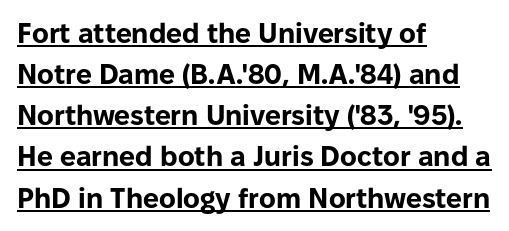
Q: Is the text bold? A: Yes.
Q: Is the text italic (slanted)? A: No, it is upright.
Q: Is the typeface a serif or a sans-serif typeface? A: Sans-serif.
Q: Is the text underlined? A: Yes.
Q: How is the paragraph aligned? A: Left-aligned.
Q: Is the spacing between letters normal or unusually wide? A: Normal.
Q: Is the spacing between lines tight, normal or loose? A: Normal.
Q: Width (condensed, normal, or wide)? A: Normal.
Q: Stroke contrast? A: Low.
Q: x-height? A: Medium.
Q: Monospaced? A: No.
